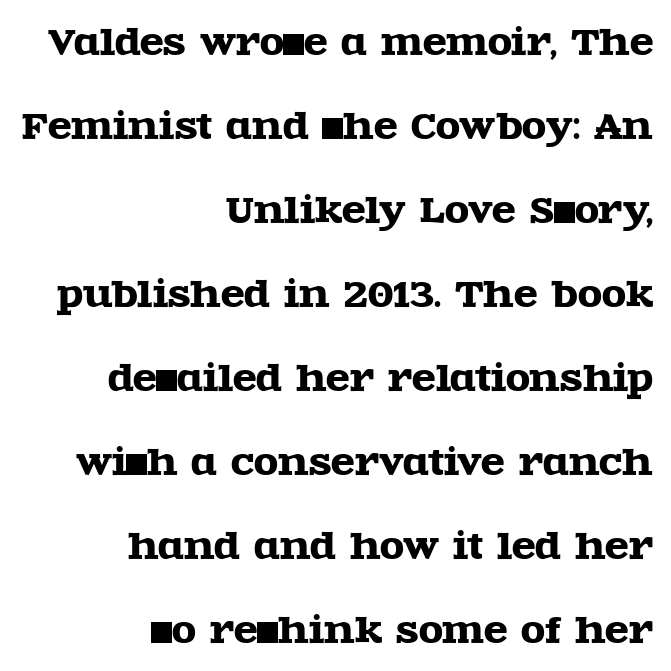
The image shows 35 px wide serif type, upright; set right-aligned, loose line spacing (2.4x), normal letter spacing, not underlined; a large x-height.
